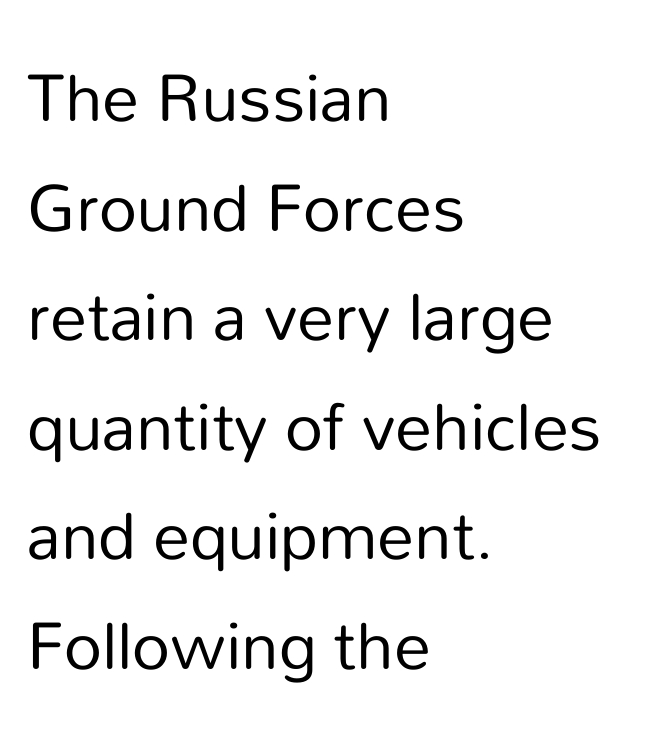
{"serif": "no", "italic": "no", "bold": "no", "weight": "regular", "width": "normal", "stroke_contrast": "low", "x_height": "medium", "monospaced": "no", "underline": "no", "align": "left", "line_spacing": "normal", "line_spacing_ratio": 1.48, "letter_spacing": "normal", "letter_spacing_em": 0.0, "glyph_px": 74}
